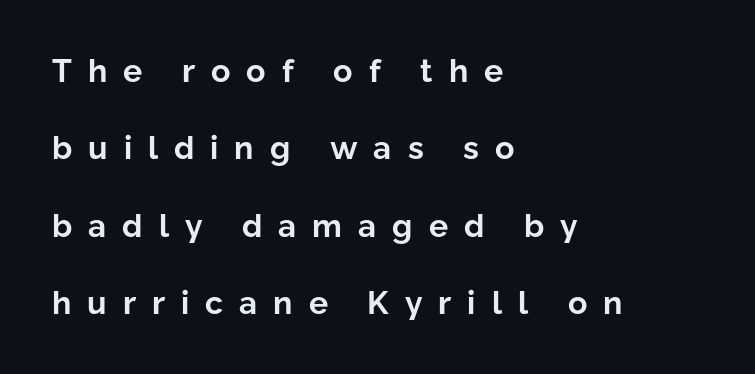
A bare baseline throughout the passage. Summary of vertical rhythm: relaxed, with wide interline spacing. Every stem runs plumb, perpendicular to the baseline. Typographic density is high because the face is bold. In CSS terms this would be text-align: left. Proportional: the letters do not fall into vertical columns.
